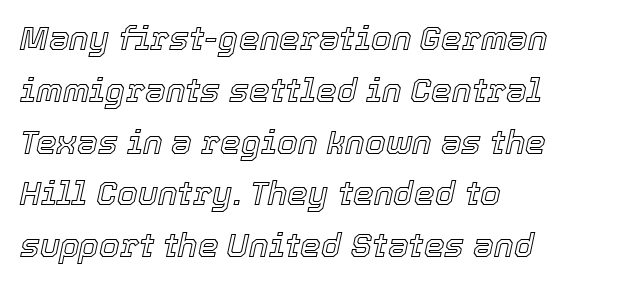
The face used here is proportionally spaced, like ordinary book or web type. Characters are canted at an angle relative to the baseline's perpendicular. There is no visible air inserted between adjacent glyphs. Reading down the column, the eye jumps a familiar distance to each next line.
